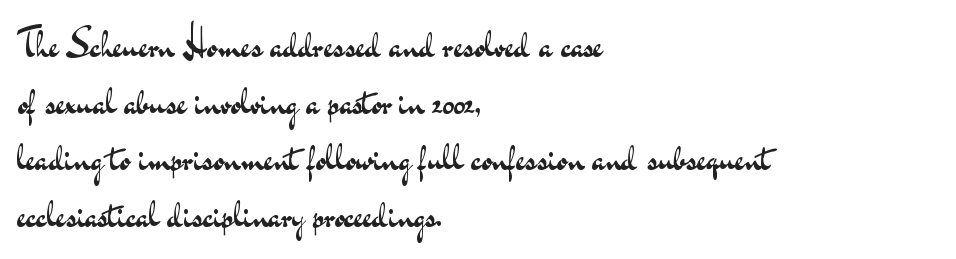
Q: Is the text bold? A: No.
Q: Is the text italic (slanted)? A: Yes.
Q: Is the typeface a serif or a sans-serif typeface? A: Sans-serif.
Q: Is the text underlined? A: No.
Q: How is the paragraph aligned? A: Left-aligned.
Q: Is the spacing between letters normal or unusually wide? A: Normal.
Q: Is the spacing between lines tight, normal or loose? A: Normal.
Q: Width (condensed, normal, or wide)? A: Wide.
Q: Stroke contrast? A: Medium.
Q: x-height? A: Small.
Q: Monospaced? A: No.
